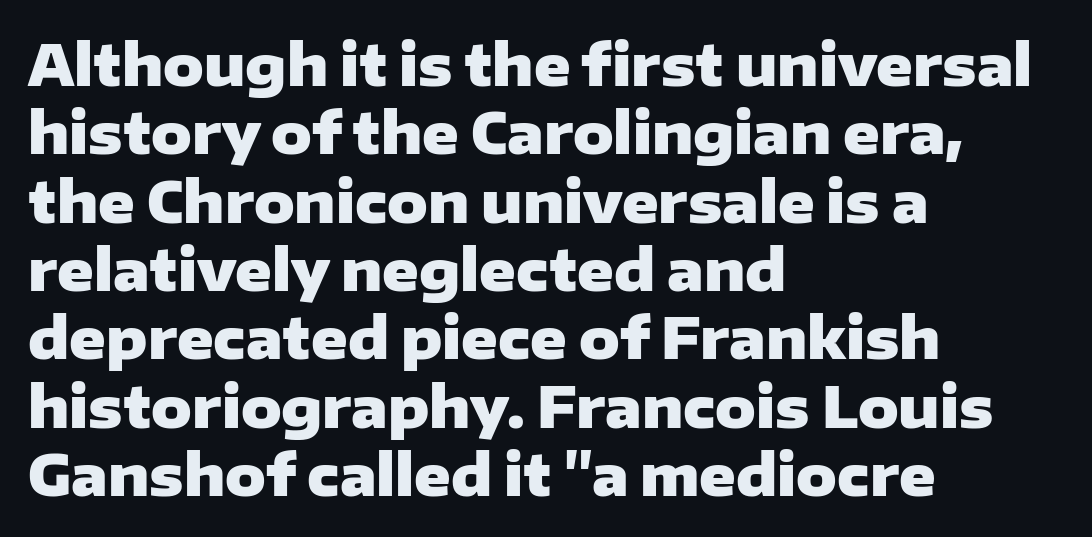
The image shows 56 px heavy, wide sans-serif type, upright; set left-aligned, line spacing 1.22x, normal letter spacing, not underlined; low stroke contrast and a medium x-height.
